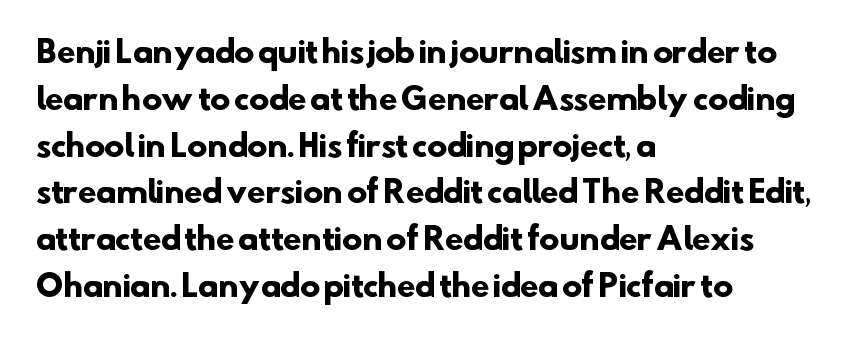
Strong, thick strokes mark this as bold type. These lines are rendered in a variable-pitch font. Examine the stroke ends and you'll find no serifs. The letterforms sit shoulder to shoulder at normal distance.
